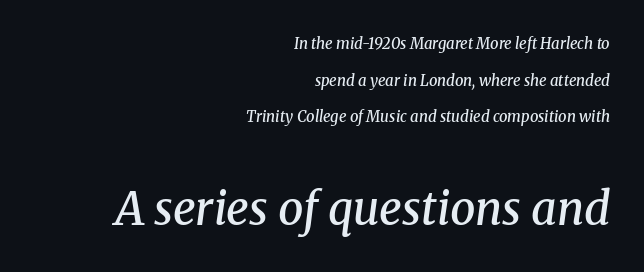
Q: Is the text bold? A: Semi-bold.
Q: Is the text italic (slanted)? A: Yes, it leans right by about 8 degrees.
Q: Is the typeface a serif or a sans-serif typeface? A: Serif.
Q: Is the text underlined? A: No.
Q: How is the paragraph aligned? A: Right-aligned.
Q: Is the spacing between letters normal or unusually wide? A: Normal.
Q: Is the spacing between lines tight, normal or loose? A: Loose.
Q: Which block of text is set in a larger size, the first (top) or the second (bottom)? A: The second (bottom) one.
Q: Width (condensed, normal, or wide)? A: Normal.
Q: Stroke contrast? A: Medium.
Q: x-height? A: Medium.
Q: Monospaced? A: No.
